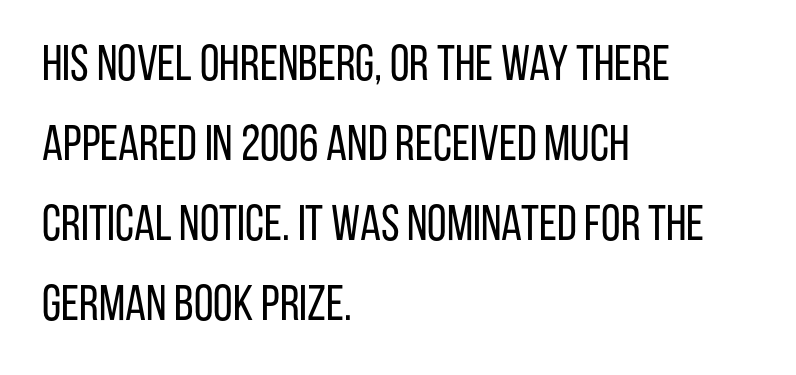
This reads as an unemphasized weight, regular at the heaviest. The passage shown is not underscored anywhere. Spacing verdict: proportional, widths tailored to each character. Ordinary non-slanted type is in use. Students, observe: this is what conventionally led text looks like. In CSS terms this would be text-align: left.
